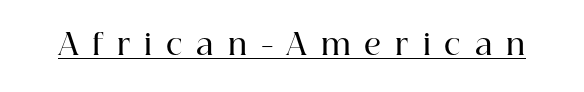
{"serif": "yes", "italic": "no", "bold": "semi", "weight": "semibold", "width": "normal", "stroke_contrast": "high", "x_height": "medium", "monospaced": "no", "underline": "yes", "letter_spacing": "wide", "letter_spacing_em": 0.48, "glyph_px": 29}
